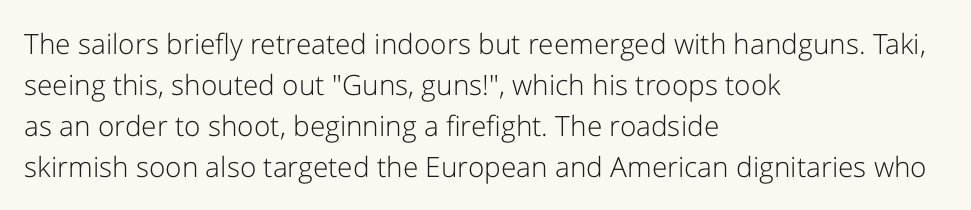
{"serif": "no", "italic": "no", "bold": "no", "weight": "light", "width": "normal", "stroke_contrast": "low", "x_height": "medium", "monospaced": "no", "underline": "no", "align": "left", "line_spacing": "normal", "line_spacing_ratio": 1.46, "letter_spacing": "normal", "letter_spacing_em": 0.0, "glyph_px": 28}
